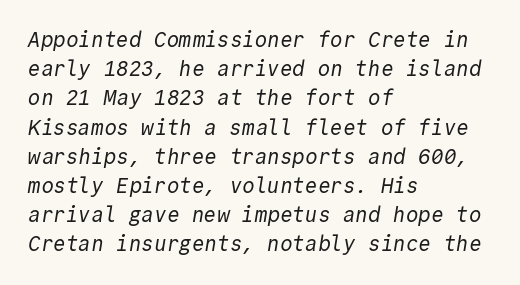
The image shows 21 px text type; set left-aligned, normal line spacing (1.39x), normal letter spacing, not underlined.
